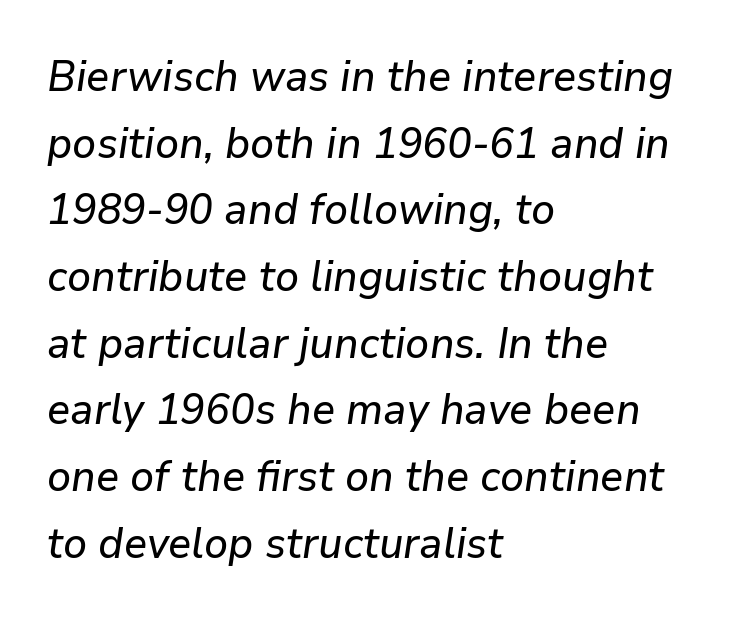
This sample uses plain, unmodified letter spacing. This sample is left-justified, so line endings fall wherever the words run out. Posture: slanted. If you measured baseline to baseline, you'd find a middling distance.
